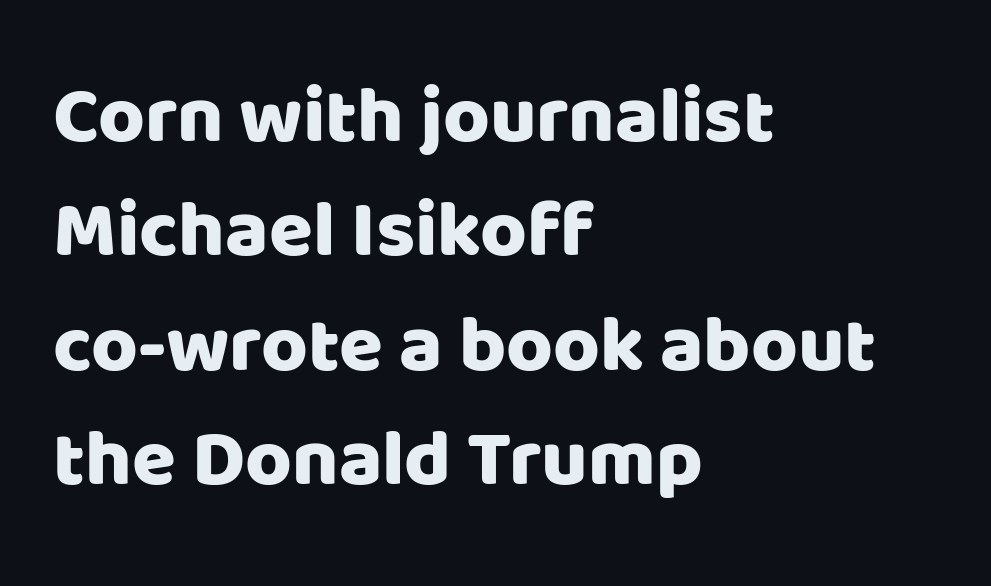
The image shows 80 px sans-serif type, upright; set left-aligned, normal line spacing (1.43x), normal letter spacing, not underlined; low stroke contrast and a large x-height.
